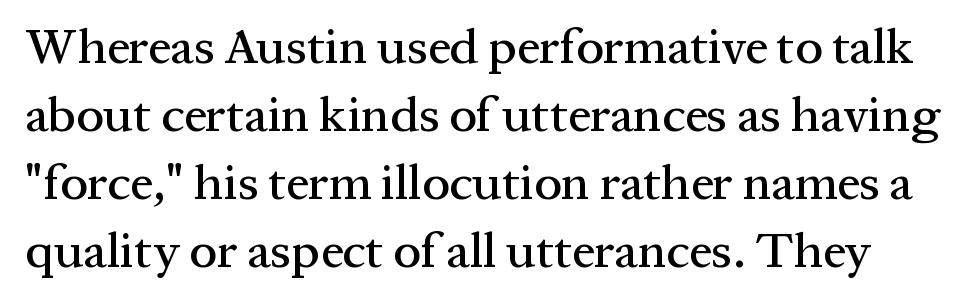
Tall strokes in this sample are plumb rather than angled. Anything drawn beneath the words? Only blank space. Observe the serifs anchoring each vertical stroke in this sample. Note the varied advance widths — an 'i' is clearly narrower than an 'm'. In terms of letterspacing, this is plain default setting.
